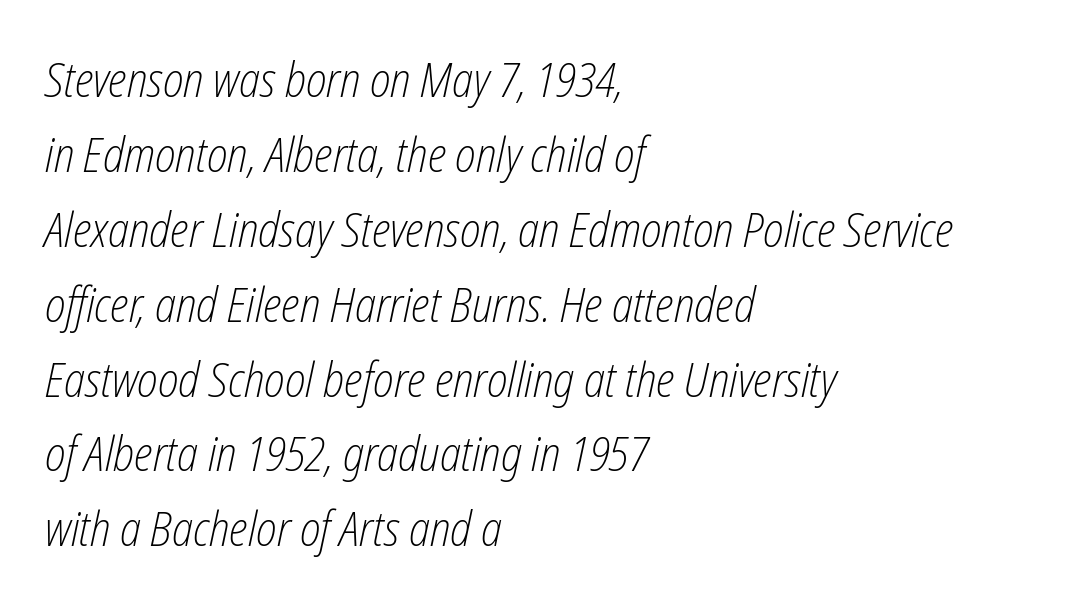
The letters advance in unequal steps, a hallmark of proportional type. The letters sit at their default tracking, neither squeezed nor spread. No chunkiness to these letters — they're not bold. Horizontally, the lines are justified to the leading edge only. The rows are spaced the way most documents space them.
